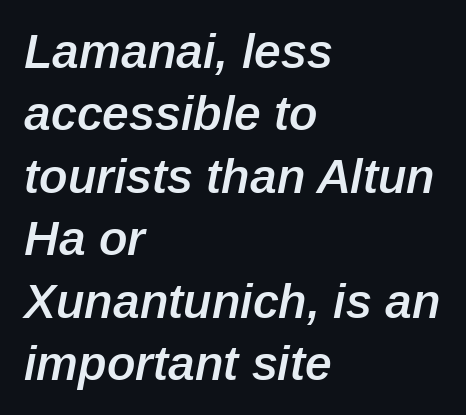
Q: Is the text bold? A: Semi-bold.
Q: Is the text italic (slanted)? A: Yes, it leans right by about 12 degrees.
Q: Is the text underlined? A: No.
Q: How is the paragraph aligned? A: Left-aligned.
Q: Is the spacing between letters normal or unusually wide? A: Normal.
Q: Is the spacing between lines tight, normal or loose? A: Normal.
Q: Width (condensed, normal, or wide)? A: Normal.
Q: Stroke contrast? A: Low.
Q: x-height? A: Medium.
Q: Monospaced? A: No.
